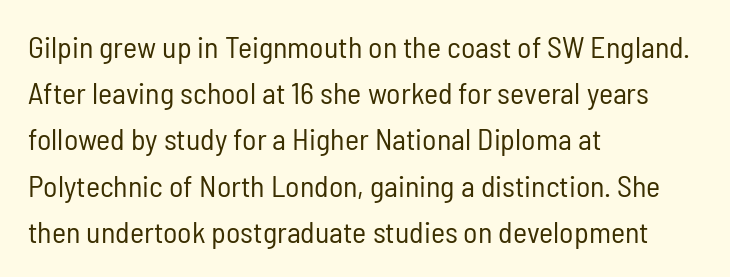
{"serif": "no", "italic": "no", "bold": "no", "weight": "regular", "width": "condensed", "stroke_contrast": "low", "x_height": "medium", "monospaced": "no", "underline": "no", "align": "left", "line_spacing": "normal", "line_spacing_ratio": 1.54, "letter_spacing": "normal", "letter_spacing_em": 0.0, "glyph_px": 30}
